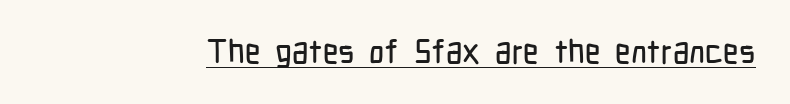
The image shows 33 px condensed sans-serif type, upright; set normal letter spacing, underlined; low stroke contrast and a medium x-height.
